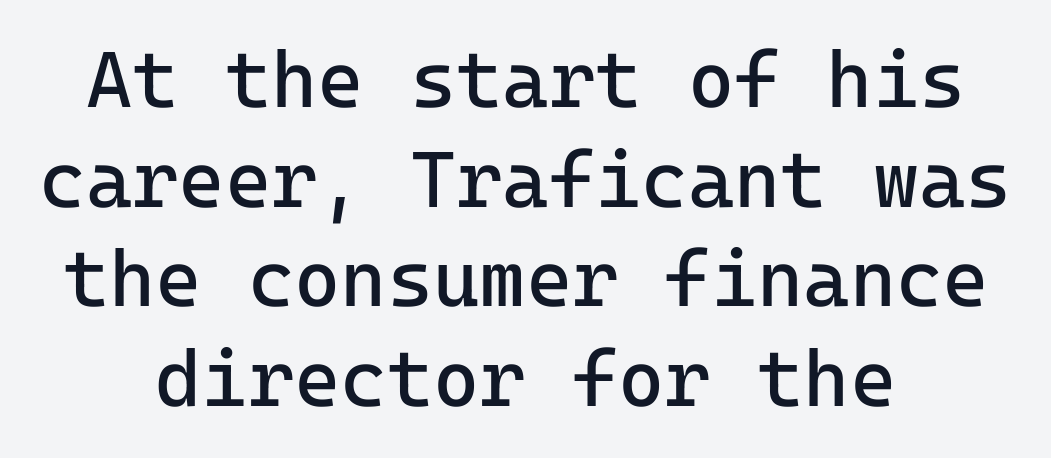
The image shows 79 px regular-weight sans-serif type, upright, monospaced; set centered, normal line spacing (1.26x), normal letter spacing, not underlined; low stroke contrast and a medium x-height.
